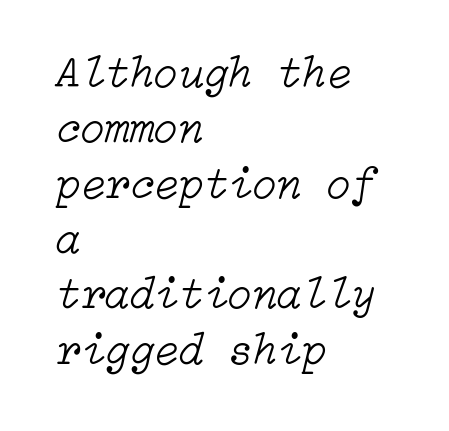
Each stroke keeps to a modest, everyday thickness or less. Rule under the text: the space is simply empty. This sample uses plain, unmodified letter spacing. The text block is weighted toward the left margin, trailing off unevenly rightward. The passage shown leans; its letterforms are oblique.
